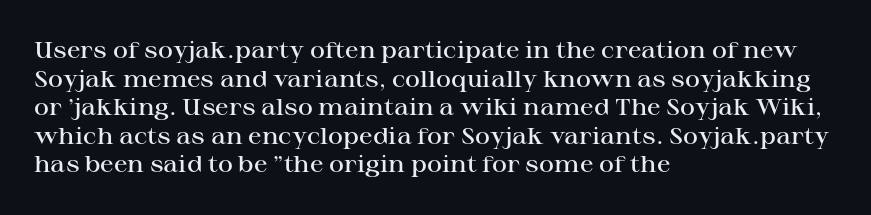
The passage shown is not underscored anywhere. On the weight axis this lands at semibold, roughly 600. Nothing unusual about the tracking: characters are spaced as the font intends. This is roman type, the default non-slanted kind. The paragraph has a hard left edge and a soft right edge.
